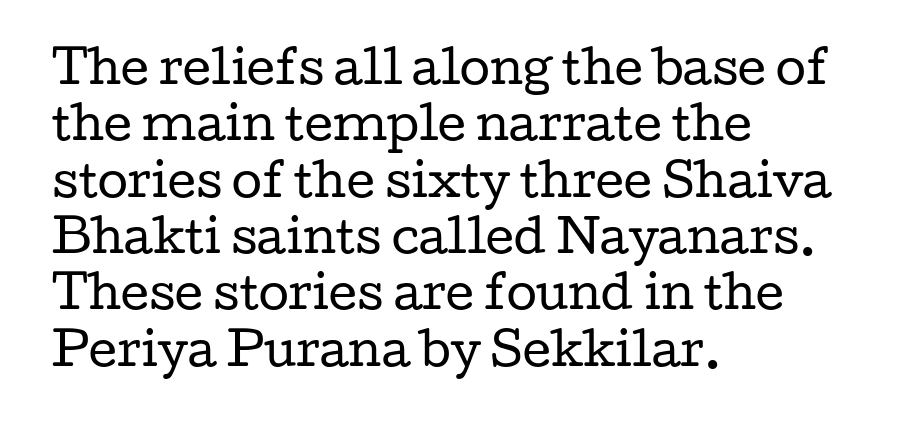
The image shows 44 px regular-weight, wide serif type, upright; set left-aligned, normal line spacing (1.28x), normal letter spacing, not underlined; low stroke contrast and a medium x-height.
